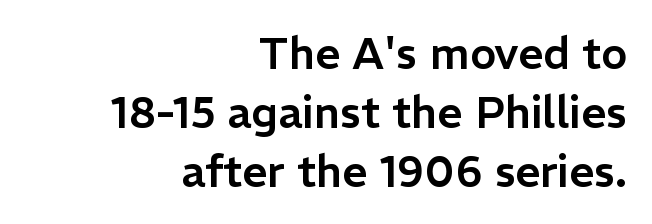
{"serif": "no", "italic": "no", "width": "normal", "stroke_contrast": "low", "x_height": "medium", "monospaced": "no", "underline": "no", "align": "right", "line_spacing": "normal", "line_spacing_ratio": 1.34, "letter_spacing": "normal", "letter_spacing_em": 0.0, "glyph_px": 44}
